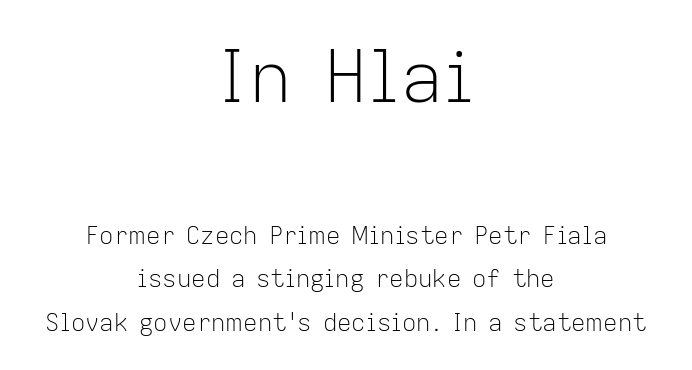
The image shows 72 px light sans-serif type, upright; set centered, line spacing 1.81x, normal letter spacing, not underlined; the first (top) block is 3.0x larger; low stroke contrast and a medium x-height.
